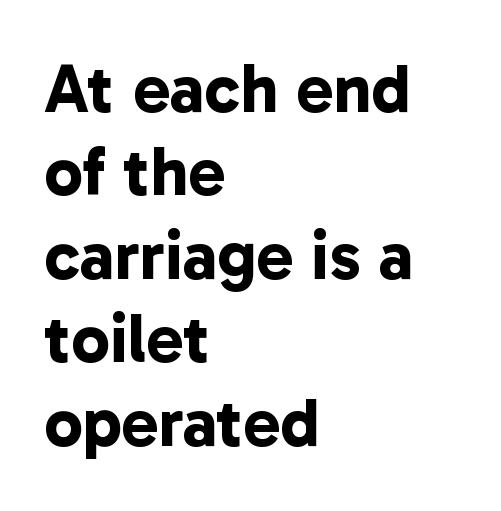
A typesetter would label this face a sans. Students, this is bold: see how much ink each stroke carries. The foot of each line stays bare and open. The ragged edge is on the right, which tells us the setting is flush left. How are the letters spaced? Ordinarily, with no added tracking. The rendering uses natural spacing where letterforms have individual widths.
